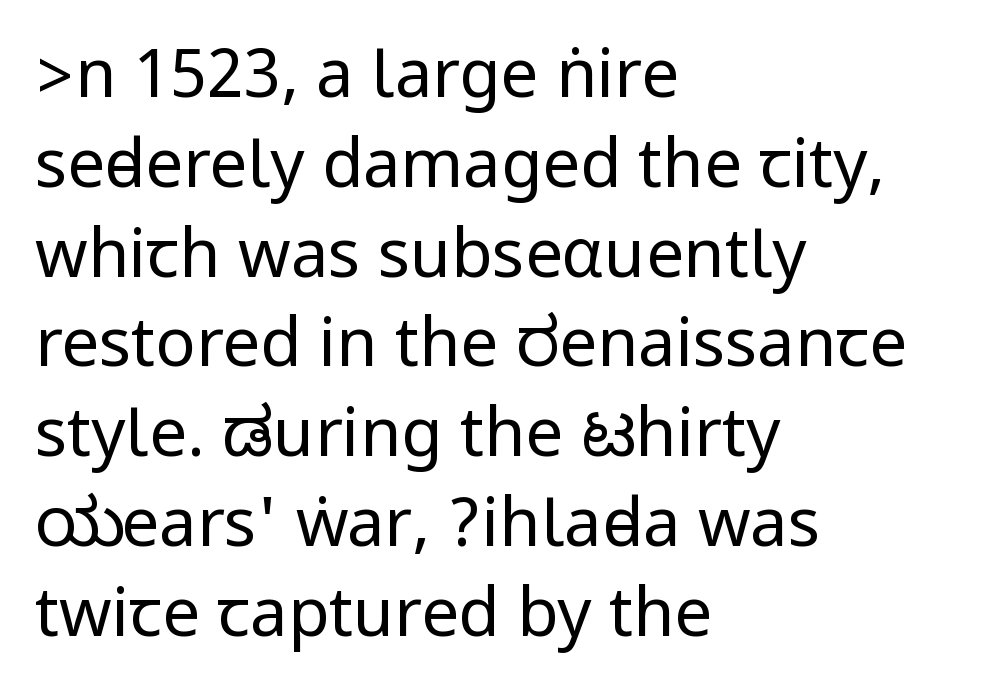
Q: Is the text bold? A: No.
Q: Is the text italic (slanted)? A: No, it is upright.
Q: Is the typeface a serif or a sans-serif typeface? A: Sans-serif.
Q: Is the text underlined? A: No.
Q: How is the paragraph aligned? A: Left-aligned.
Q: Is the spacing between letters normal or unusually wide? A: Normal.
Q: Is the spacing between lines tight, normal or loose? A: Normal.
Q: Width (condensed, normal, or wide)? A: Condensed.
Q: Stroke contrast? A: Low.
